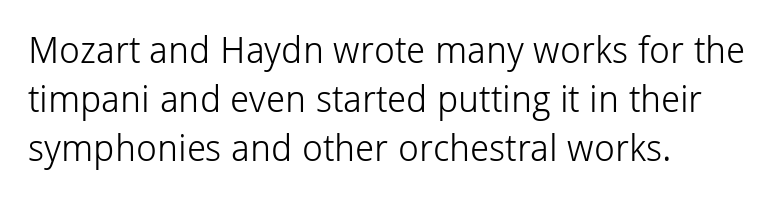
Q: Is the text bold? A: No.
Q: Is the text italic (slanted)? A: No, it is upright.
Q: Is the typeface a serif or a sans-serif typeface? A: Sans-serif.
Q: Is the text underlined? A: No.
Q: How is the paragraph aligned? A: Left-aligned.
Q: Is the spacing between letters normal or unusually wide? A: Normal.
Q: Is the spacing between lines tight, normal or loose? A: Normal.
Q: Width (condensed, normal, or wide)? A: Normal.
Q: Stroke contrast? A: Low.
Q: x-height? A: Medium.
Q: Monospaced? A: No.
